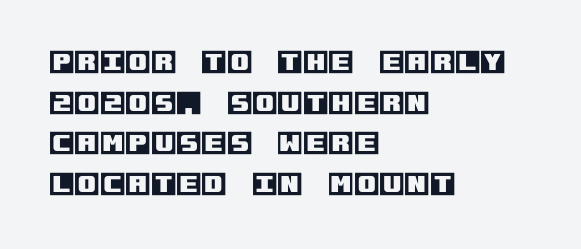
Q: Is the text italic (slanted)? A: No, it is upright.
Q: Is the text underlined? A: No.
Q: How is the paragraph aligned? A: Left-aligned.
Q: Is the spacing between letters normal or unusually wide? A: Normal.
Q: Is the spacing between lines tight, normal or loose? A: Normal.
